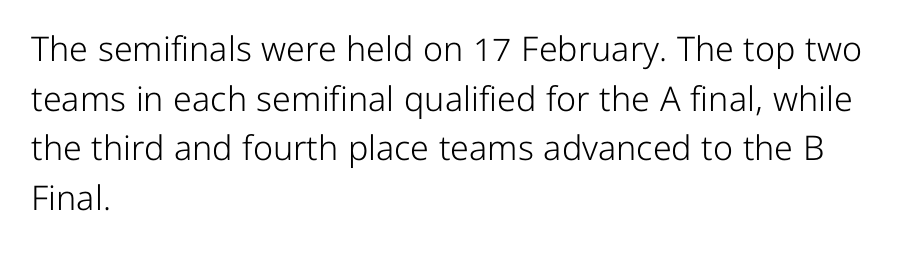
{"serif": "no", "italic": "no", "bold": "no", "weight": "light", "width": "normal", "stroke_contrast": "low", "x_height": "medium", "monospaced": "no", "underline": "no", "align": "left", "line_spacing": "normal", "line_spacing_ratio": 1.46, "letter_spacing": "normal", "letter_spacing_em": 0.0, "glyph_px": 34}
